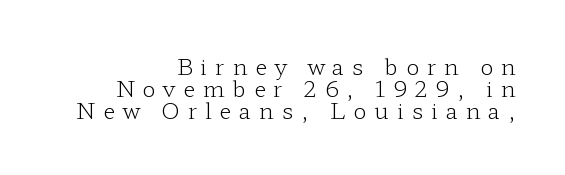
The image shows 22 px text type, upright; set right-aligned, tight line spacing (1.0x), unusually wide letter spacing (+0.36 em), not underlined.
